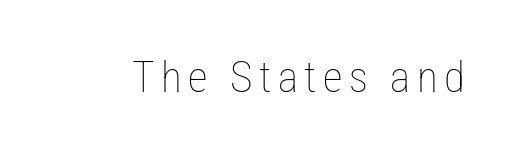
Caption: face not bold, strokes unweighted. Each row of text sits above clean, open space. You can tell it's not italic because the verticals are truly vertical. Do the characters align in a grid? No, the font is proportional.
